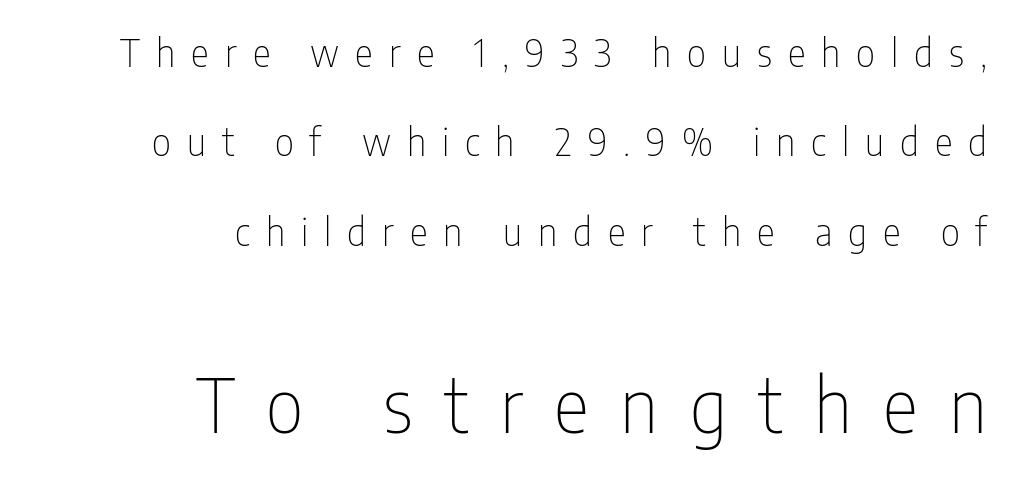
The emphasis by scale lands on block number two, below. In CSS terms this would be text-align: right. Heft: none added — not bold. Is this a fixed-width face? No — the glyphs have proportional, varying widths.
